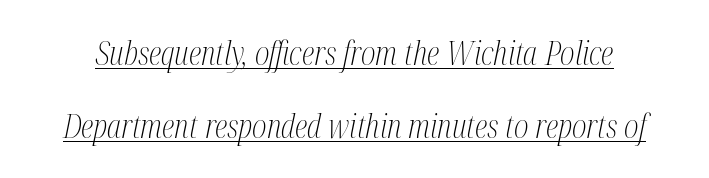
The image shows 32 px light, condensed serif type, italic (leaning right); set loose line spacing (2.28x), normal letter spacing, underlined; medium stroke contrast and a medium x-height.
